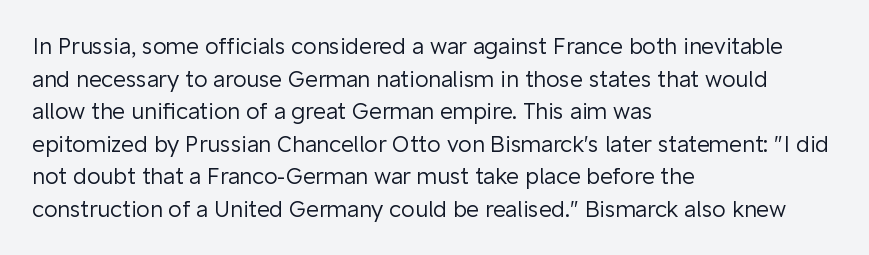
Q: Is the text bold? A: No.
Q: Is the text italic (slanted)? A: No, it is upright.
Q: Is the text underlined? A: No.
Q: How is the paragraph aligned? A: Left-aligned.
Q: Is the spacing between letters normal or unusually wide? A: Normal.
Q: Is the spacing between lines tight, normal or loose? A: Normal.
